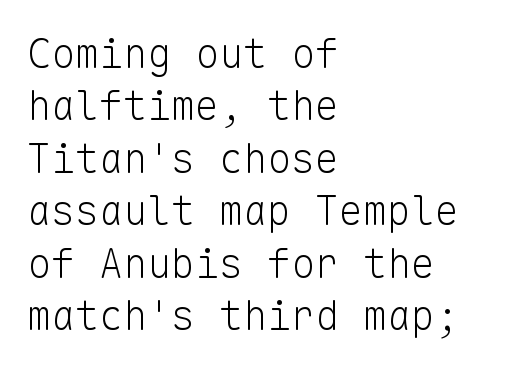
{"serif": "no", "italic": "no", "bold": "no", "weight": "light", "width": "normal", "stroke_contrast": "low", "x_height": "medium", "monospaced": "yes", "underline": "no", "align": "left", "line_spacing": "normal", "line_spacing_ratio": 1.31, "letter_spacing": "normal", "letter_spacing_em": 0.0, "glyph_px": 40}
